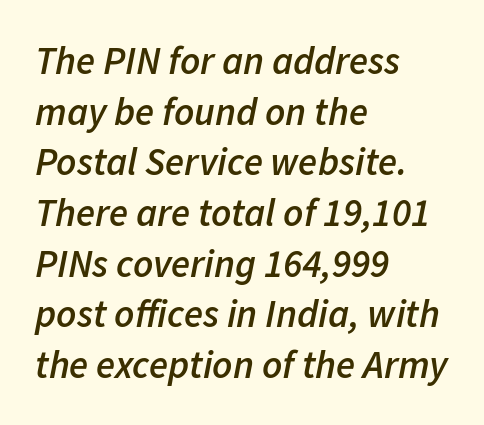
Q: Is the text bold? A: Semi-bold.
Q: Is the text italic (slanted)? A: Yes, it leans right by about 11 degrees.
Q: Is the text underlined? A: No.
Q: How is the paragraph aligned? A: Left-aligned.
Q: Is the spacing between letters normal or unusually wide? A: Normal.
Q: Is the spacing between lines tight, normal or loose? A: Normal.
Q: Width (condensed, normal, or wide)? A: Normal.
Q: Stroke contrast? A: Low.
Q: x-height? A: Medium.
Q: Monospaced? A: No.
